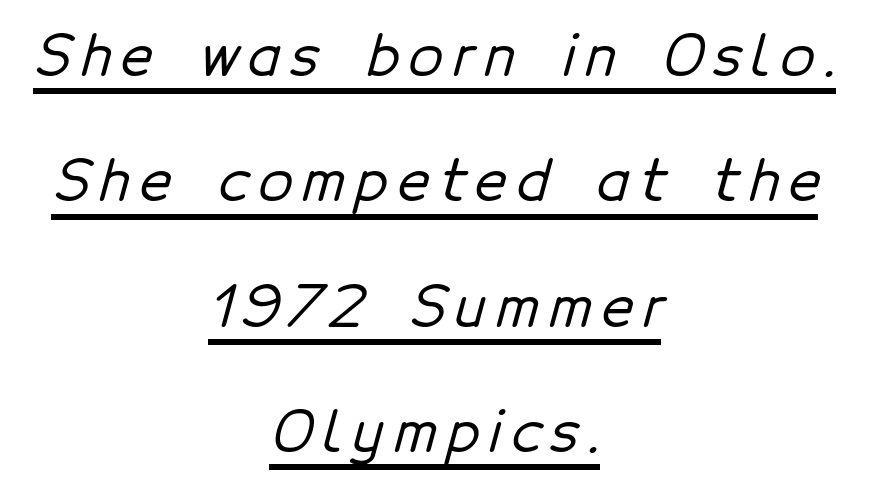
{"serif": "no", "width": "normal", "stroke_contrast": "low", "x_height": "medium", "monospaced": "no", "underline": "yes", "align": "center", "line_spacing": "loose", "line_spacing_ratio": 2.24, "glyph_px": 56}
